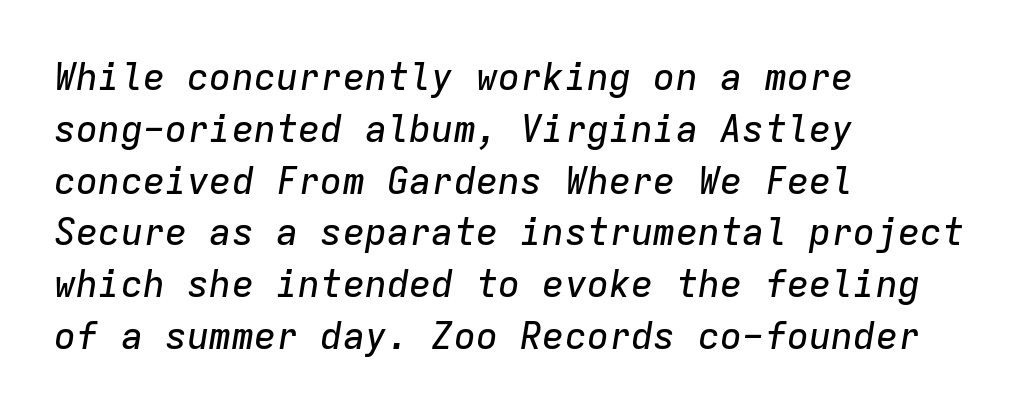
Q: Is the text italic (slanted)? A: Yes, it leans right by about 9 degrees.
Q: Is the text underlined? A: No.
Q: How is the paragraph aligned? A: Left-aligned.
Q: Is the spacing between letters normal or unusually wide? A: Normal.
Q: Is the spacing between lines tight, normal or loose? A: Normal.
Q: Width (condensed, normal, or wide)? A: Normal.
Q: Stroke contrast? A: Low.
Q: x-height? A: Medium.
Q: Monospaced? A: Yes.
